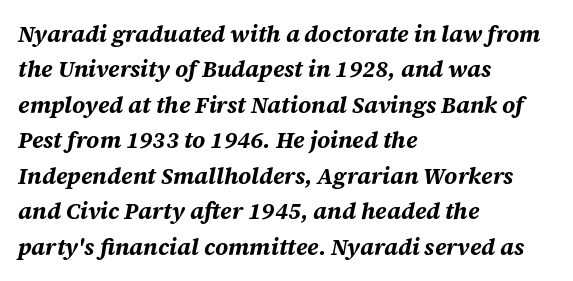
Typeset ragged right — the left edge is the straight one. Letter spacing: default. A clean baseline with only descenders dipping below it. Pretty heavy lettering here — definitely bold.
